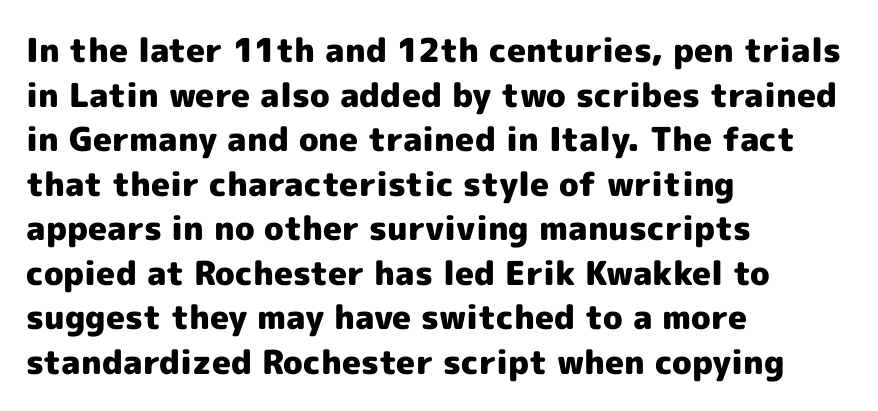
Each row of text sits above clean, open space. Quick note: not italic, upright. Spacing verdict: proportional, widths tailored to each character. Reading down the column, the eye jumps a familiar distance to each next line.
